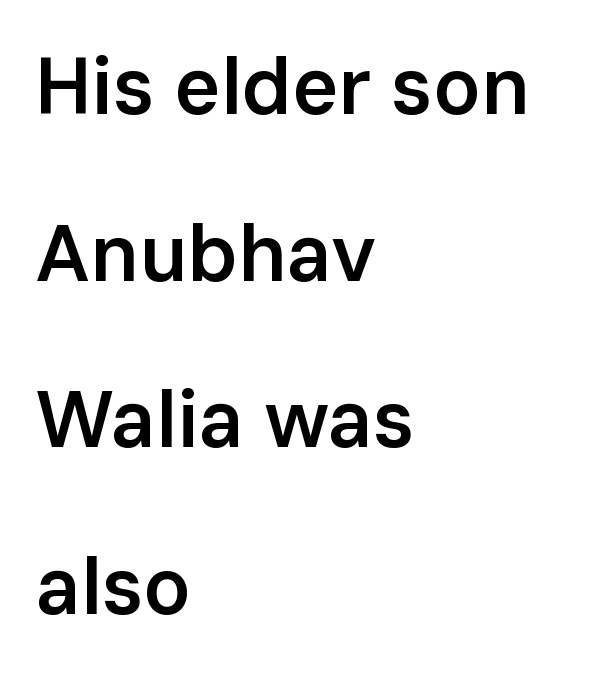
Q: Is the text bold? A: Semi-bold.
Q: Is the text italic (slanted)? A: No, it is upright.
Q: Is the typeface a serif or a sans-serif typeface? A: Sans-serif.
Q: Is the text underlined? A: No.
Q: How is the paragraph aligned? A: Left-aligned.
Q: Is the spacing between letters normal or unusually wide? A: Normal.
Q: Is the spacing between lines tight, normal or loose? A: Loose.
Q: Width (condensed, normal, or wide)? A: Normal.
Q: Stroke contrast? A: Low.
Q: x-height? A: Medium.
Q: Monospaced? A: No.
